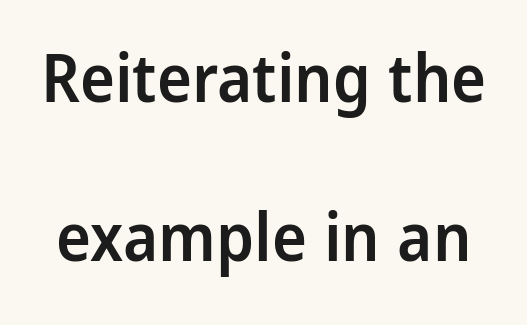
The block of text is sparse from top to bottom, with ample space between rows. You could call the tracking neutral — neither tight nor loose. The type sits square on the baseline with zero lean. Proportional: the letters do not fall into vertical columns.
